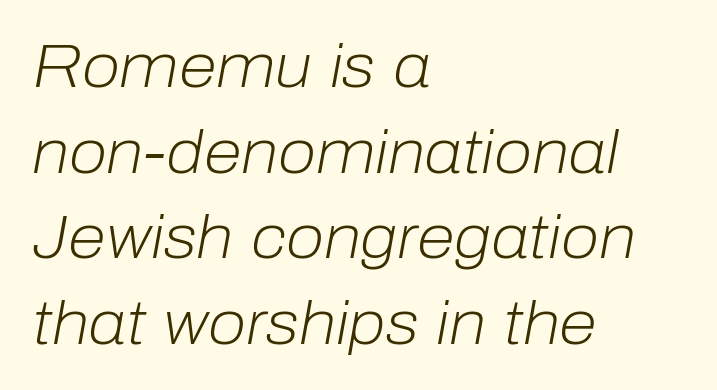
Q: Is the text bold? A: No.
Q: Is the text italic (slanted)? A: Yes, it leans right by about 10 degrees.
Q: Is the text underlined? A: No.
Q: How is the paragraph aligned? A: Left-aligned.
Q: Is the spacing between letters normal or unusually wide? A: Normal.
Q: Is the spacing between lines tight, normal or loose? A: Normal.
Q: Width (condensed, normal, or wide)? A: Normal.
Q: Stroke contrast? A: Low.
Q: x-height? A: Medium.
Q: Monospaced? A: No.
